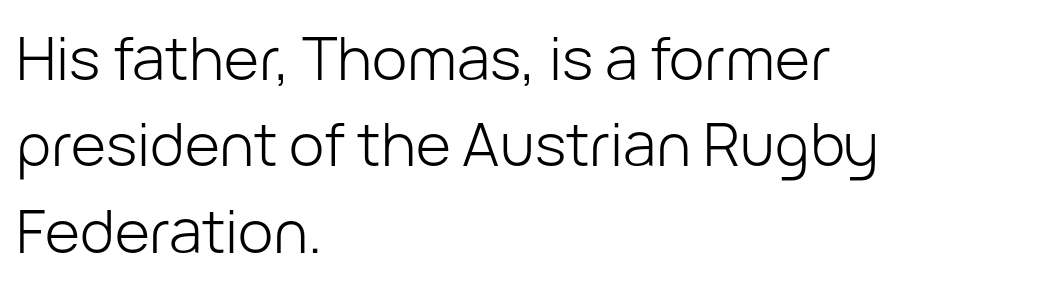
The image shows 60 px light sans-serif type, upright; set left-aligned, normal line spacing (1.44x), normal letter spacing, not underlined; low stroke contrast and a medium x-height.
